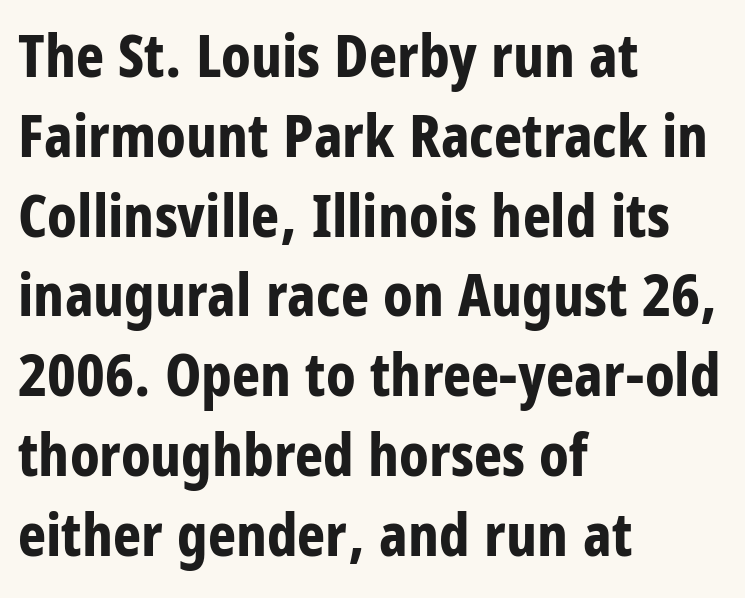
The face used here is a sans, in the tradition of grotesques and geometrics. Look at the stroke-to-counter ratio: heavy, a bold. Here the designer chose a conventional face with non-uniform glyph widths. A typesetter would call this zero additional tracking. Every stem runs plumb, perpendicular to the baseline.
